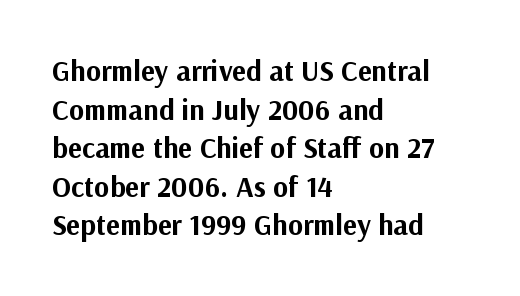
Q: Is the text bold? A: Yes.
Q: Is the text italic (slanted)? A: No, it is upright.
Q: Is the typeface a serif or a sans-serif typeface? A: Sans-serif.
Q: Is the text underlined? A: No.
Q: How is the paragraph aligned? A: Left-aligned.
Q: Is the spacing between letters normal or unusually wide? A: Normal.
Q: Is the spacing between lines tight, normal or loose? A: Normal.
Q: Width (condensed, normal, or wide)? A: Normal.
Q: Stroke contrast? A: Medium.
Q: x-height? A: Medium.
Q: Monospaced? A: No.
